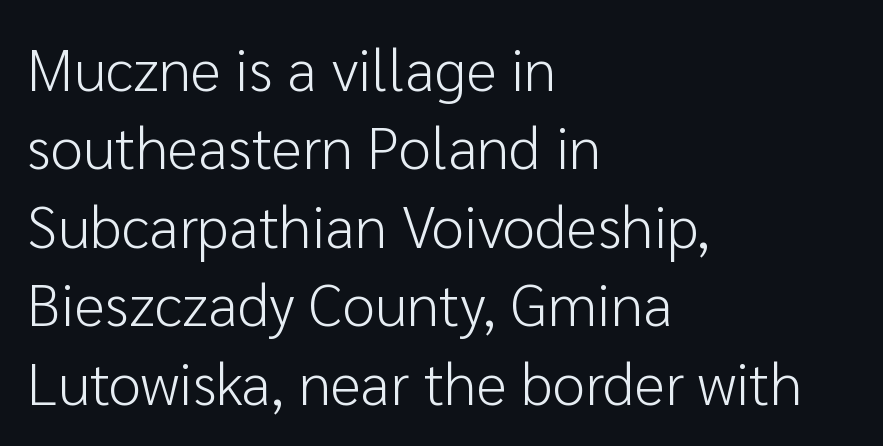
Q: Is the text bold? A: No.
Q: Is the text italic (slanted)? A: No, it is upright.
Q: Is the typeface a serif or a sans-serif typeface? A: Sans-serif.
Q: Is the text underlined? A: No.
Q: How is the paragraph aligned? A: Left-aligned.
Q: Is the spacing between letters normal or unusually wide? A: Normal.
Q: Is the spacing between lines tight, normal or loose? A: Normal.
Q: Width (condensed, normal, or wide)? A: Normal.
Q: Stroke contrast? A: Low.
Q: x-height? A: Medium.
Q: Monospaced? A: No.
